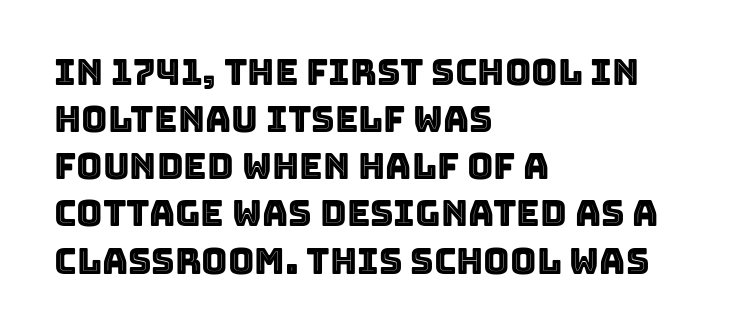
The face used here is proportionally spaced, like ordinary book or web type. This block has exactly the height ordinary leading produces. The words here are not underlined. The passage is arranged the way most books set body copy — flush left. Here the glyphs are tracked normally, forming tight word shapes. The typography opts for an upright posture over an oblique one.
